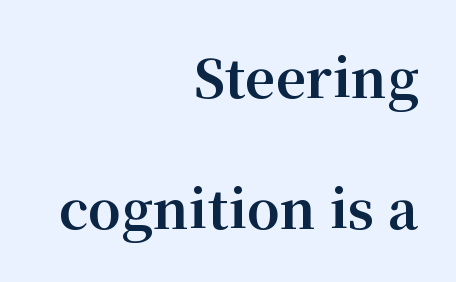
The image shows 53 px bold serif type, upright; set right-aligned, loose line spacing (2.47x), normal letter spacing, not underlined; medium stroke contrast and a medium x-height.
